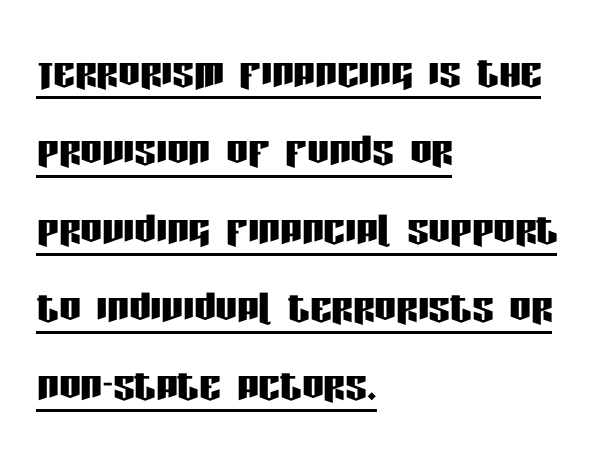
The image shows 54 px condensed sans-serif type, upright; set left-aligned, normal line spacing (1.45x), normal letter spacing, underlined; low stroke contrast and a large x-height.
